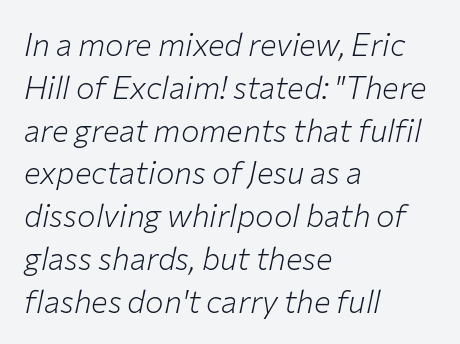
Q: Is the text bold? A: No.
Q: Is the text italic (slanted)? A: Yes, it leans right by about 12 degrees.
Q: Is the text underlined? A: No.
Q: How is the paragraph aligned? A: Left-aligned.
Q: Is the spacing between letters normal or unusually wide? A: Normal.
Q: Is the spacing between lines tight, normal or loose? A: Normal.
Q: Width (condensed, normal, or wide)? A: Normal.
Q: Stroke contrast? A: Low.
Q: x-height? A: Medium.
Q: Monospaced? A: No.
